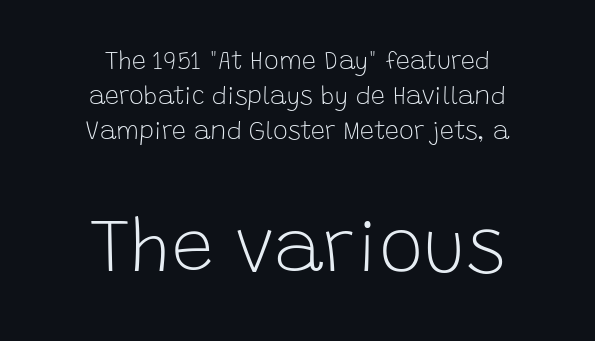
The image shows 75 px light sans-serif type, upright; set centered, normal line spacing (1.41x), normal letter spacing, not underlined; the second (bottom) block is 3.0x larger; low stroke contrast and a large x-height.
